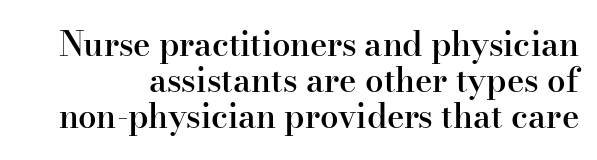
The image shows 33 px semibold serif type, upright; set tight line spacing (1.09x), normal letter spacing, not underlined; high stroke contrast and a small x-height.
